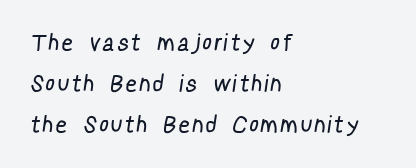
{"bold": "no", "underline": "no", "align": "left", "line_spacing_ratio": 1.78, "letter_spacing": "wide", "letter_spacing_em": 0.21, "glyph_px": 23}
